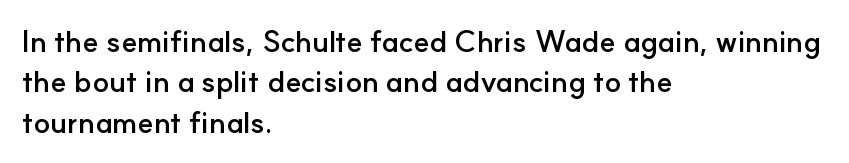
The letters advance in unequal steps, a hallmark of proportional type. A student would call this left alignment; a typographer would say flush left, rag right. Each word holds together tightly as a unit, with standard inter-letter gaps. Strong, thick strokes mark this as bold type. The baseline area is clear.
